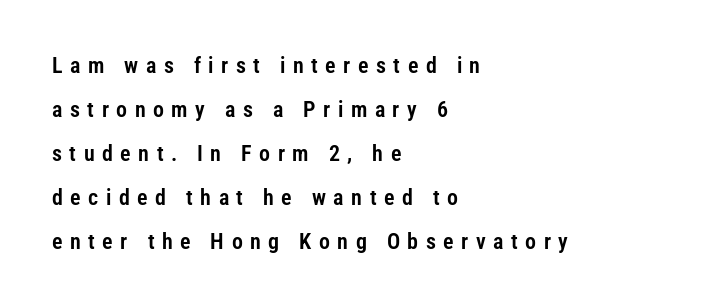
The image shows 22 px text type, upright; set left-aligned, loose line spacing (2.0x), unusually wide letter spacing (+0.34 em), not underlined.
